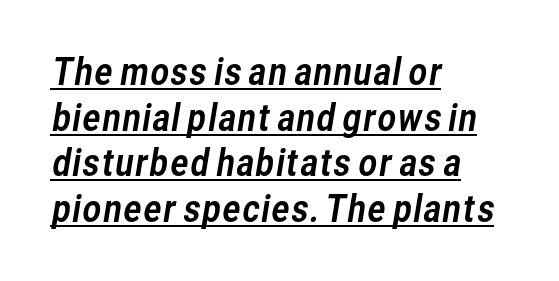
The image shows 36 px sans-serif type; set left-aligned, normal line spacing (1.27x), normal letter spacing, underlined; low stroke contrast and a medium x-height.
